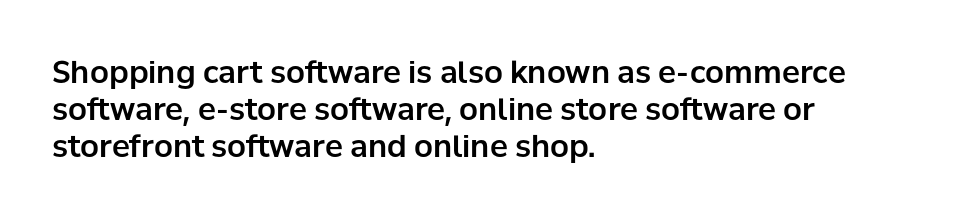
Q: Is the text italic (slanted)? A: No, it is upright.
Q: Is the typeface a serif or a sans-serif typeface? A: Sans-serif.
Q: Is the text underlined? A: No.
Q: How is the paragraph aligned? A: Left-aligned.
Q: Is the spacing between letters normal or unusually wide? A: Normal.
Q: Width (condensed, normal, or wide)? A: Normal.
Q: Stroke contrast? A: Low.
Q: x-height? A: Medium.
Q: Monospaced? A: No.
